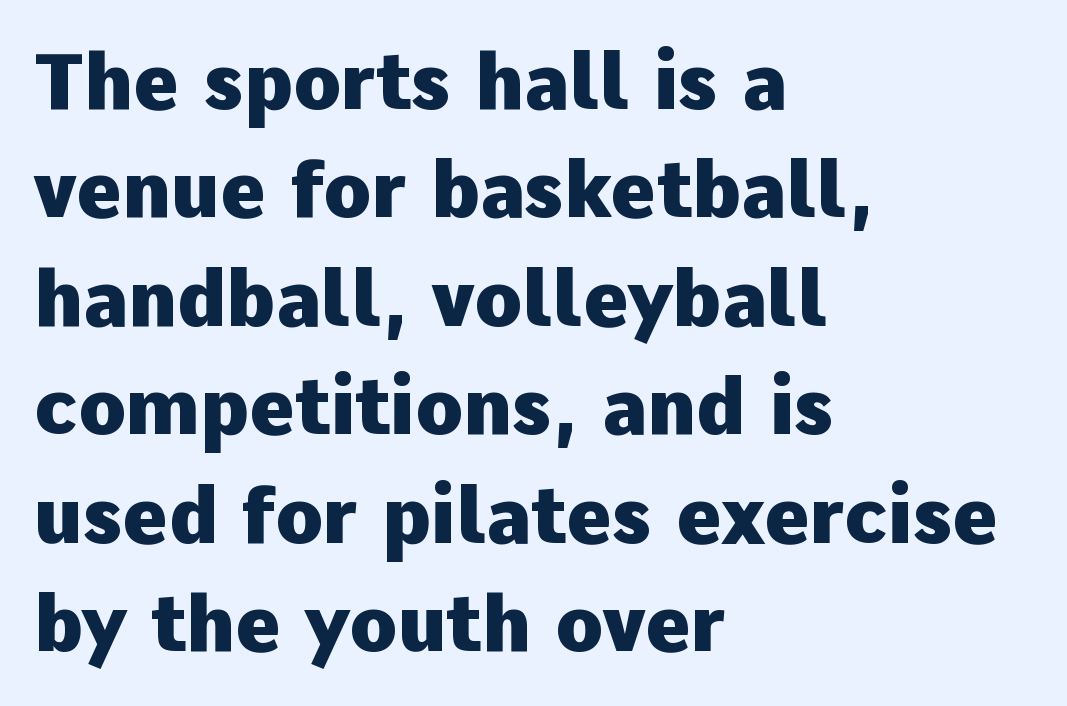
Q: Is the text bold? A: Yes.
Q: Is the text italic (slanted)? A: No, it is upright.
Q: Is the typeface a serif or a sans-serif typeface? A: Sans-serif.
Q: Is the text underlined? A: No.
Q: How is the paragraph aligned? A: Left-aligned.
Q: Is the spacing between letters normal or unusually wide? A: Normal.
Q: Is the spacing between lines tight, normal or loose? A: Normal.
Q: Width (condensed, normal, or wide)? A: Normal.
Q: Stroke contrast? A: Low.
Q: x-height? A: Medium.
Q: Monospaced? A: No.
